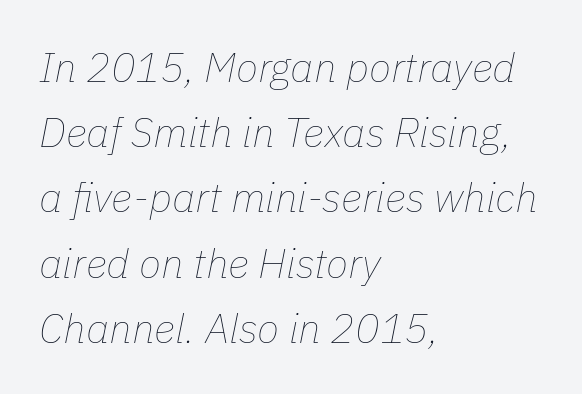
The setting favours the left margin, as ordinary paragraphs usually do. The weight tops out at a normal text grade. The rendering applies a slant to the glyphs. Students, observe: this is what conventionally led text looks like. Short note: letters normally spaced. This rendering features lettering with no underline.
